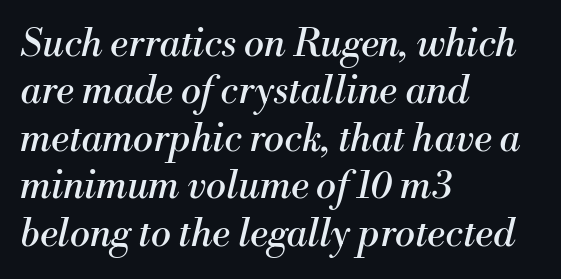
The image shows 38 px regular-weight serif type, italic (leaning right); set left-aligned, normal line spacing (1.25x), normal letter spacing, not underlined; medium stroke contrast and a small x-height.
